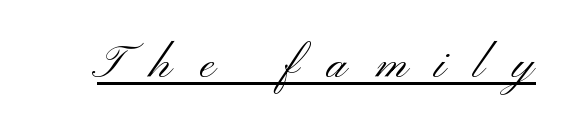
{"serif": "no", "bold": "no", "weight": "light", "width": "wide", "stroke_contrast": "medium", "x_height": "small", "monospaced": "no", "underline": "yes", "letter_spacing": "wide", "letter_spacing_em": 0.49, "glyph_px": 58}
